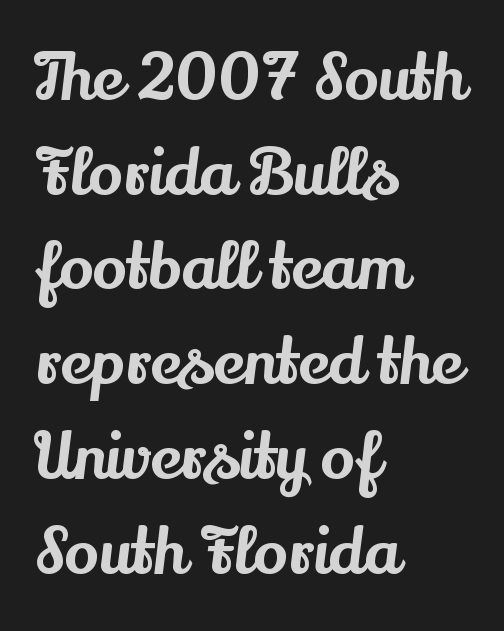
Q: Is the text italic (slanted)? A: Yes.
Q: Is the typeface a serif or a sans-serif typeface? A: Serif.
Q: Is the text underlined? A: No.
Q: How is the paragraph aligned? A: Left-aligned.
Q: Is the spacing between letters normal or unusually wide? A: Normal.
Q: Is the spacing between lines tight, normal or loose? A: Normal.
Q: Width (condensed, normal, or wide)? A: Normal.
Q: Stroke contrast? A: Medium.
Q: x-height? A: Small.
Q: Monospaced? A: No.
